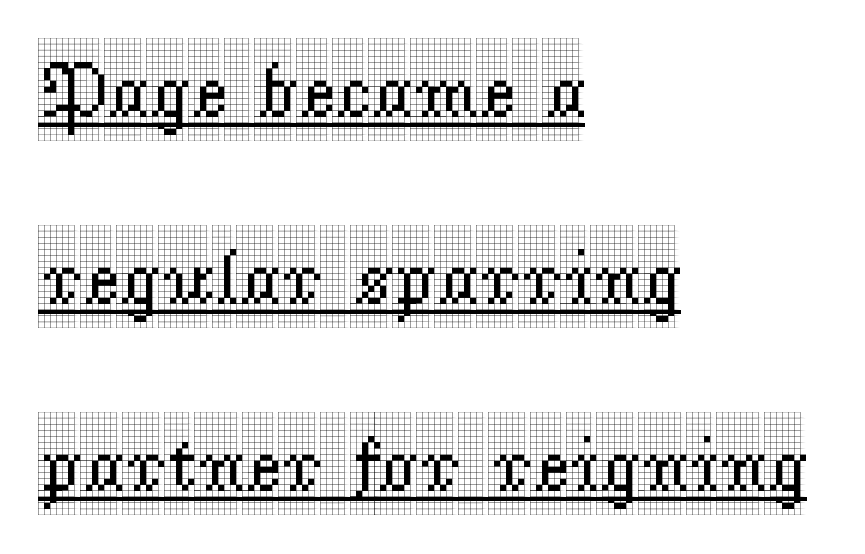
The image shows 78 px condensed serif type, upright; set left-aligned, loose line spacing (2.4x), normal letter spacing, underlined; a large x-height.
